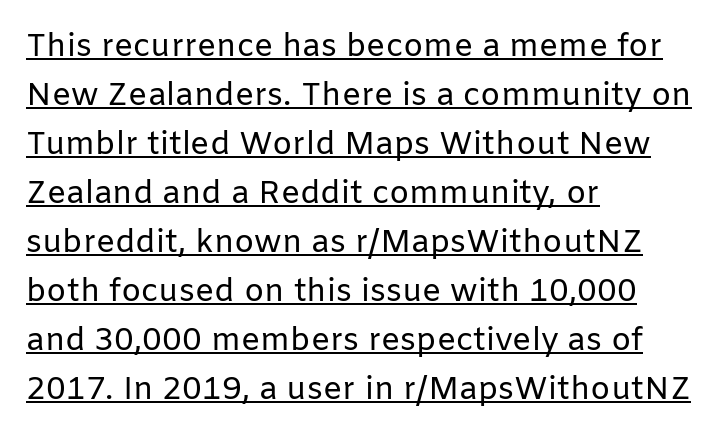
{"serif": "no", "italic": "no", "bold": "no", "weight": "regular", "width": "normal", "stroke_contrast": "low", "x_height": "medium", "monospaced": "no", "underline": "yes", "align": "left", "line_spacing": "normal", "line_spacing_ratio": 1.53, "letter_spacing": "normal", "letter_spacing_em": 0.0, "glyph_px": 32}
